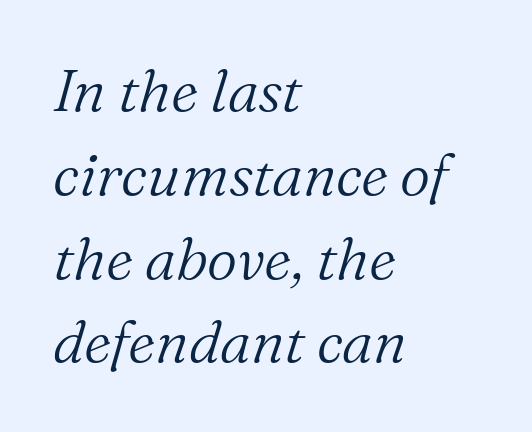
Q: Is the text bold? A: No.
Q: Is the text italic (slanted)? A: Yes, it leans right by about 16 degrees.
Q: Is the typeface a serif or a sans-serif typeface? A: Serif.
Q: Is the text underlined? A: No.
Q: How is the paragraph aligned? A: Left-aligned.
Q: Is the spacing between letters normal or unusually wide? A: Normal.
Q: Is the spacing between lines tight, normal or loose? A: Normal.
Q: Width (condensed, normal, or wide)? A: Normal.
Q: Stroke contrast? A: Medium.
Q: x-height? A: Medium.
Q: Monospaced? A: No.
